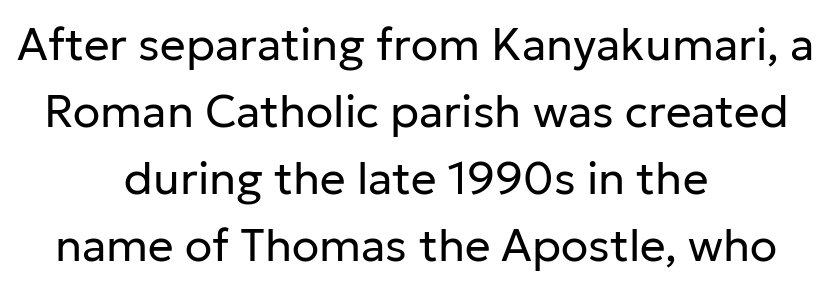
{"serif": "no", "italic": "no", "bold": "no", "weight": "regular", "width": "normal", "stroke_contrast": "low", "x_height": "medium", "monospaced": "no", "underline": "no", "align": "center", "line_spacing": "normal", "line_spacing_ratio": 1.49, "letter_spacing": "normal", "letter_spacing_em": 0.0, "glyph_px": 45}
